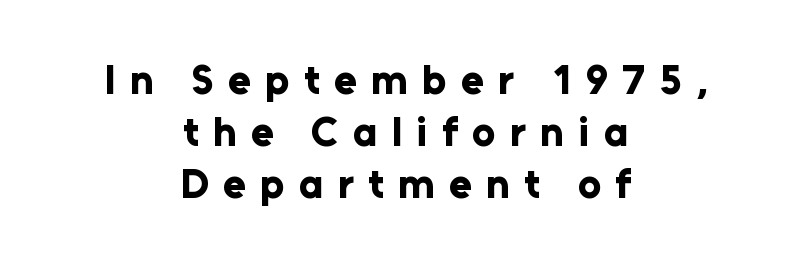
{"serif": "no", "italic": "no", "bold": "yes", "weight": "bold", "width": "normal", "stroke_contrast": "low", "x_height": "medium", "monospaced": "no", "underline": "no", "align": "center", "line_spacing": "normal", "line_spacing_ratio": 1.27, "letter_spacing": "wide", "letter_spacing_em": 0.35, "glyph_px": 41}
